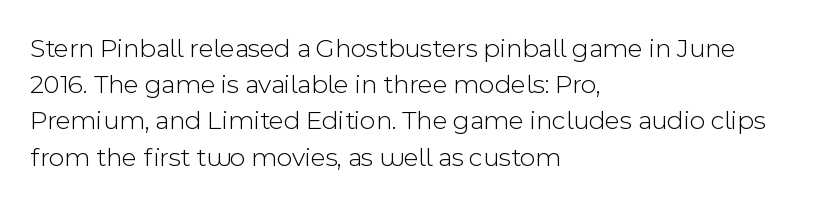
The image shows 27 px text type, upright; set left-aligned, normal line spacing (1.34x), normal letter spacing, not underlined.
